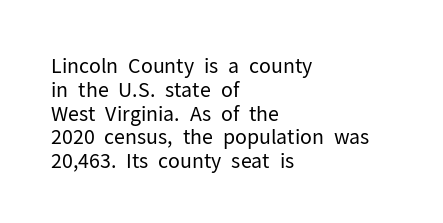
The image shows 20 px text type, upright; set left-aligned, line spacing 1.19x, normal letter spacing, not underlined.
